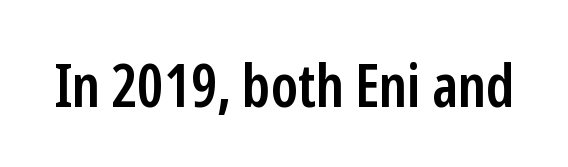
Do the characters align in a grid? No, the font is proportional. The rendering uses a semibold face; strokes are thickened but not to full bold. The string is rendered with underlining switched off. When letters stand straight like this, we call the style roman or upright. Default kerning and tracking; the words read as compact shapes. Classification — sans serif.
